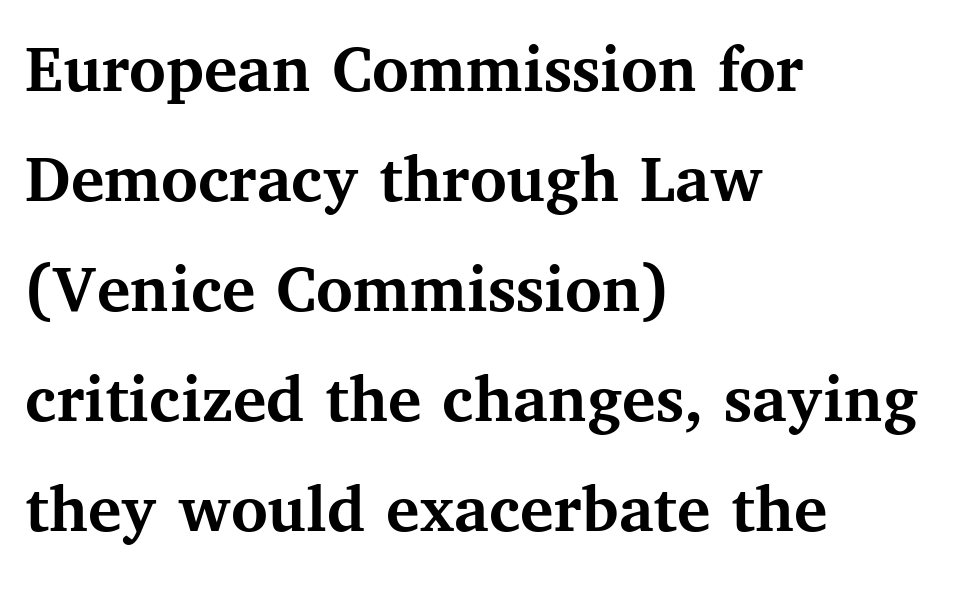
Leading matches the norm, producing a regular column. The face used here is proportionally spaced, like ordinary book or web type. The glyphs are unaccompanied by any horizontal stroke below them. Strong, thick strokes mark this as bold type. Left-aligned paragraph, ragged on the right.
